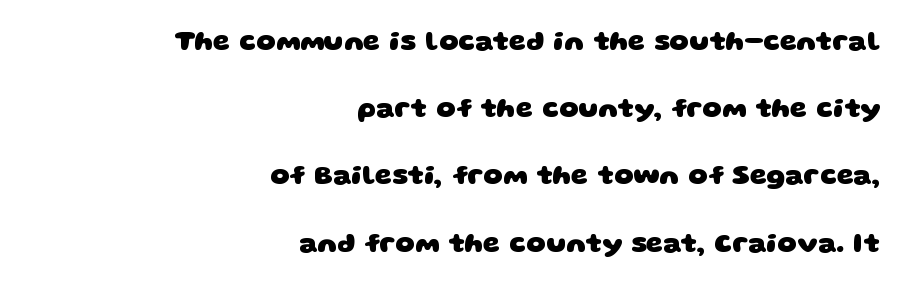
Q: Is the text bold? A: Yes.
Q: Is the text underlined? A: No.
Q: How is the paragraph aligned? A: Right-aligned.
Q: Is the spacing between letters normal or unusually wide? A: Normal.
Q: Is the spacing between lines tight, normal or loose? A: Loose.
